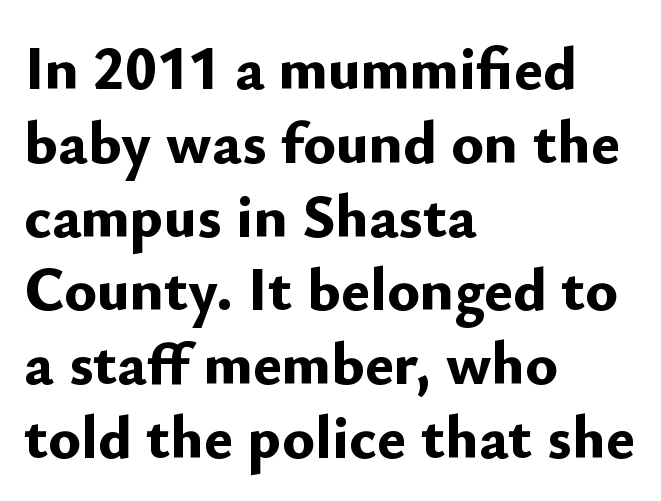
The image shows 61 px bold sans-serif type, upright; set left-aligned, line spacing 1.21x, normal letter spacing, not underlined; low stroke contrast and a small x-height.
